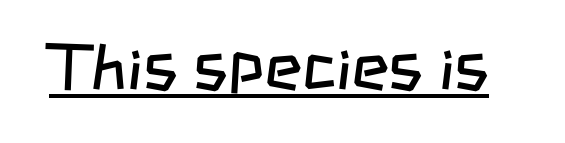
The words here are underlined. This sample has the flowing, uneven cadence of proportional lettering. Font category for this specimen: sans-serif. This sample uses plain, unmodified letter spacing. Caption: face not bold, strokes unweighted.
